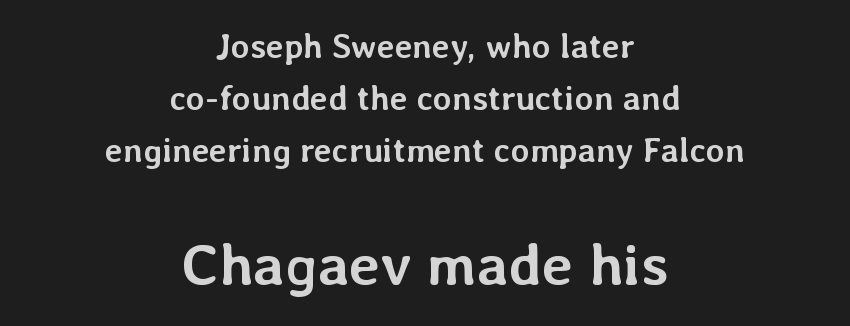
{"italic": "no", "bold": "yes", "weight": "semibold", "width": "normal", "stroke_contrast": "low", "x_height": "medium", "monospaced": "no", "underline": "no", "align": "center", "line_spacing": "normal", "line_spacing_ratio": 1.53, "letter_spacing": "normal", "letter_spacing_em": 0.0, "larger_block": "second", "size_ratio": 1.74, "glyph_px": 59}
